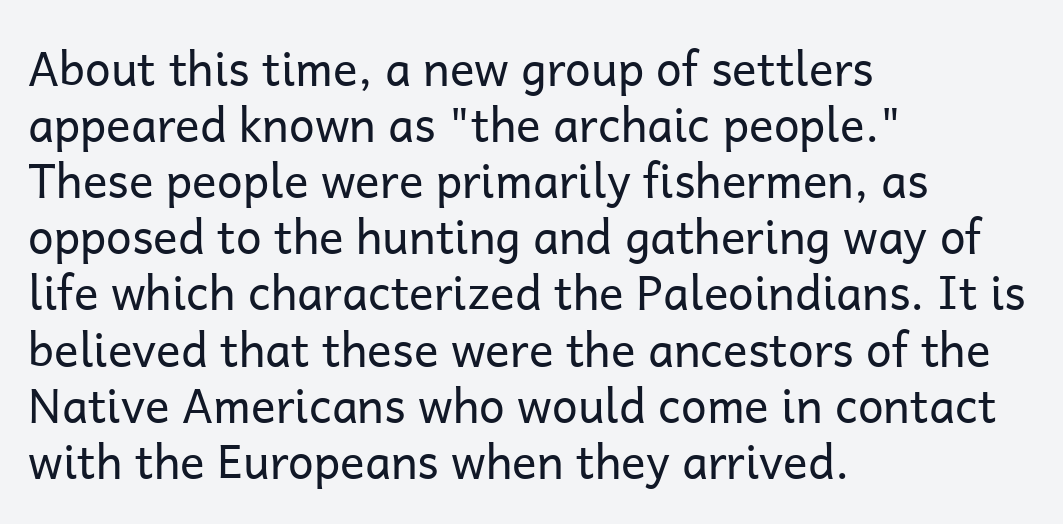
The image shows 46 px regular-weight sans-serif type, upright; set left-aligned, line spacing 1.22x, normal letter spacing, not underlined; low stroke contrast and a medium x-height.
